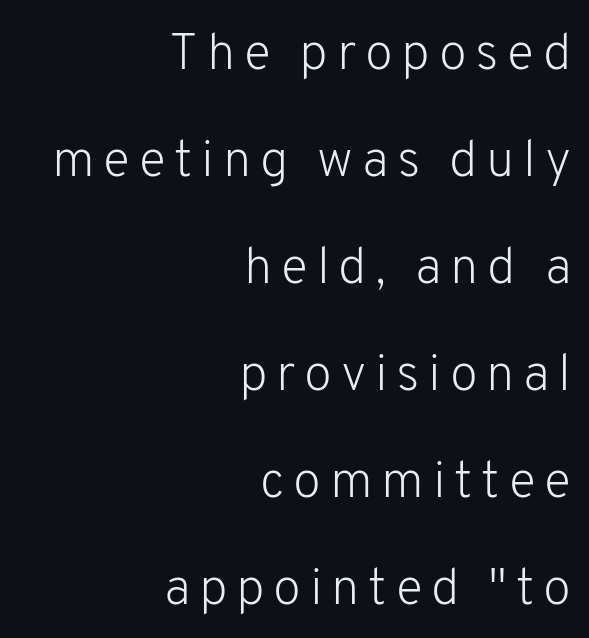
{"serif": "no", "italic": "no", "bold": "no", "weight": "light", "width": "normal", "stroke_contrast": "low", "x_height": "medium", "monospaced": "no", "underline": "no", "align": "right", "line_spacing": "loose", "line_spacing_ratio": 2.1, "glyph_px": 51}
